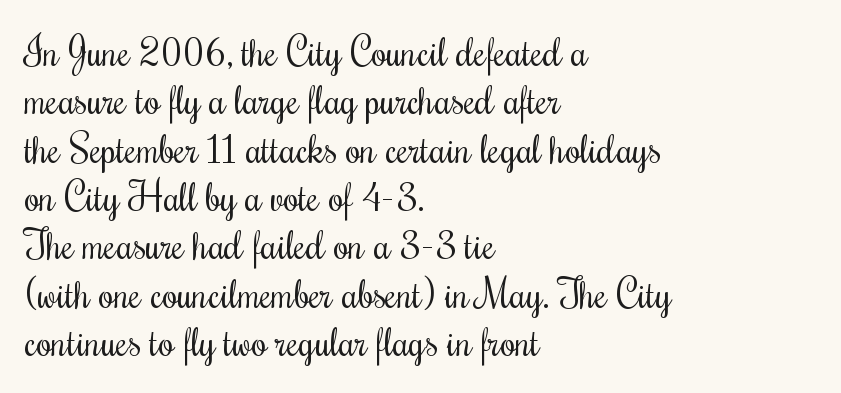
{"bold": "no", "weight": "regular", "width": "condensed", "stroke_contrast": "medium", "x_height": "small", "monospaced": "no", "underline": "no", "align": "left", "line_spacing_ratio": 1.24, "letter_spacing": "normal", "letter_spacing_em": 0.0, "glyph_px": 39}
